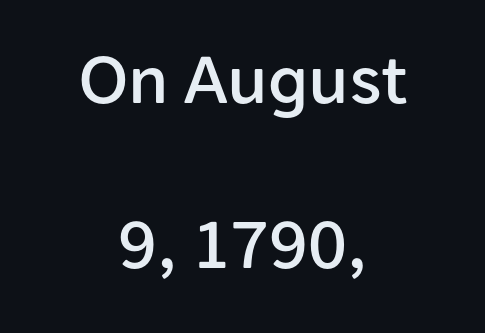
{"serif": "no", "italic": "no", "width": "normal", "stroke_contrast": "low", "x_height": "medium", "monospaced": "no", "underline": "no", "align": "center", "line_spacing": "loose", "line_spacing_ratio": 2.23, "letter_spacing": "normal", "letter_spacing_em": 0.0, "glyph_px": 74}
